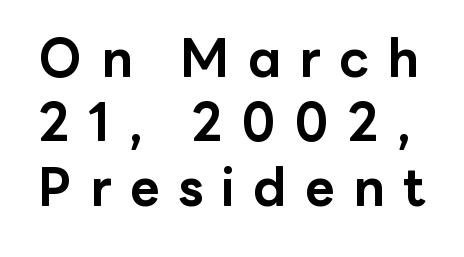
These lines are rendered in a variable-pitch font. Does the lettering tilt? It doesn't — this is upright. The glyphs are unaccompanied by any horizontal stroke below them. The gaps between neighbouring characters are conspicuously large.
